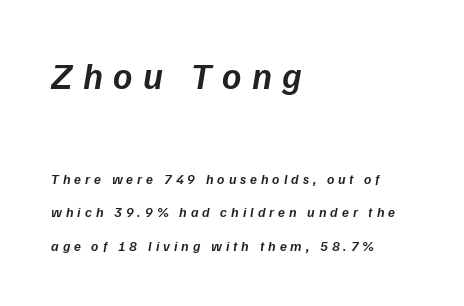
Q: Is the text bold? A: Semi-bold.
Q: Is the text italic (slanted)? A: Yes, it leans right by about 9 degrees.
Q: Is the text underlined? A: No.
Q: How is the paragraph aligned? A: Left-aligned.
Q: Is the spacing between letters normal or unusually wide? A: Unusually wide.
Q: Is the spacing between lines tight, normal or loose? A: Loose.
Q: Which block of text is set in a larger size, the first (top) or the second (bottom)? A: The first (top) one.
Q: Width (condensed, normal, or wide)? A: Normal.
Q: Stroke contrast? A: Low.
Q: x-height? A: Medium.
Q: Monospaced? A: No.
